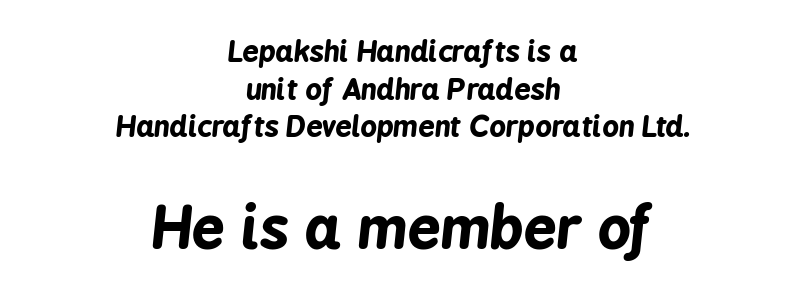
Q: Is the text bold? A: Yes.
Q: Is the text italic (slanted)? A: Yes, it leans right by about 6 degrees.
Q: Is the text underlined? A: No.
Q: How is the paragraph aligned? A: Centered.
Q: Is the spacing between letters normal or unusually wide? A: Normal.
Q: Is the spacing between lines tight, normal or loose? A: Normal.
Q: Which block of text is set in a larger size, the first (top) or the second (bottom)? A: The second (bottom) one.
Q: Width (condensed, normal, or wide)? A: Condensed.
Q: Stroke contrast? A: Low.
Q: x-height? A: Medium.
Q: Monospaced? A: No.
